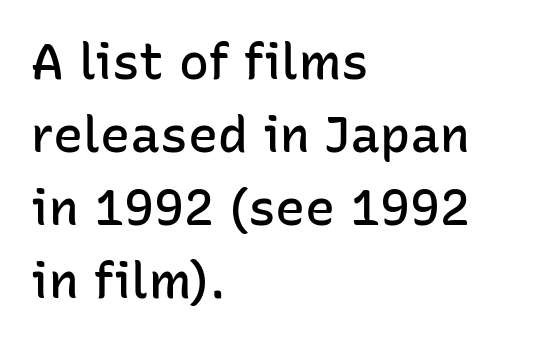
The font's upright variant was chosen for this text. Unlike a traditional serif, this face leaves its strokes unadorned. Reading down the block, your eye returns to a fixed left position each line. A semibold gives these letters moderate extra thickness, short of bold. The letters advance in unequal steps, a hallmark of proportional type. How are the letters spaced? Ordinarily, with no added tracking.
